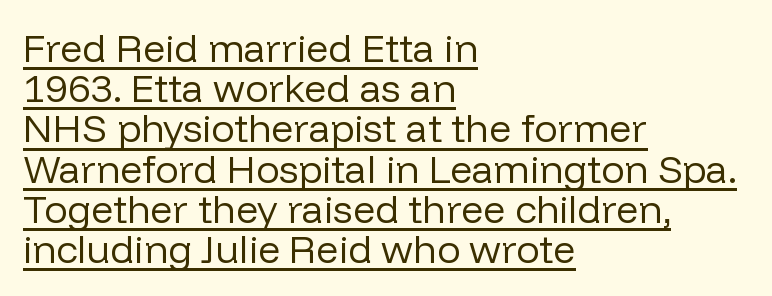
{"serif": "no", "italic": "no", "bold": "no", "weight": "regular", "width": "normal", "stroke_contrast": "low", "x_height": "medium", "monospaced": "no", "underline": "yes", "align": "left", "line_spacing": "tight", "line_spacing_ratio": 1.03, "letter_spacing": "normal", "letter_spacing_em": 0.0, "glyph_px": 39}
